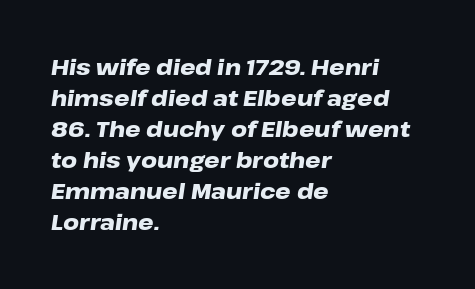
Horizontal alignment here is leftward, the default for most running prose. Observe the lean: these are italic letterforms. The space beneath each line is pristine and unruled. This sample keeps an unexceptional amount of space between lines. Caption: standard tracking, unaltered. The typesetting leans heavy: a genuine bold.
